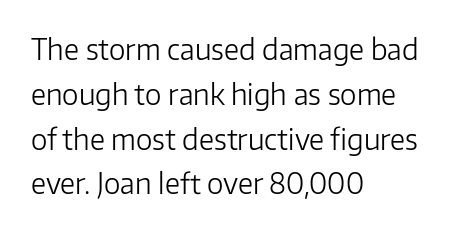
The image shows 28 px light sans-serif type, upright; set left-aligned, normal line spacing (1.6x), normal letter spacing, not underlined; low stroke contrast and a medium x-height.
